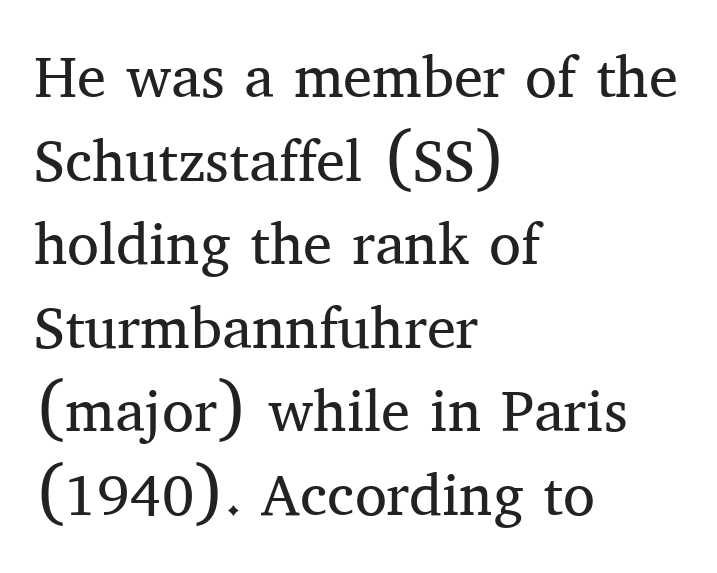
Caption: standard tracking, unaltered. A typesetter would call this proportional, since set widths differ per character. Vertically, the passage feels balanced, rows spaced as you'd expect. The strokes are not fattened; the text isn't bold. Which margin do the lines hug? The left one — the right edge is uneven.
